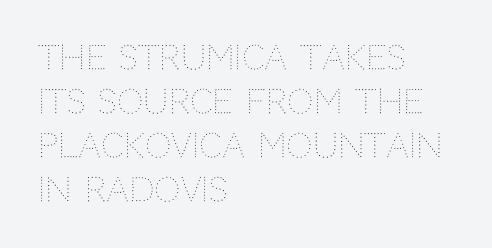
{"italic": "no", "bold": "no", "weight": "thin", "width": "normal", "stroke_contrast": "medium", "x_height": "large", "monospaced": "no", "underline": "no", "align": "left", "line_spacing": "normal", "line_spacing_ratio": 1.33, "letter_spacing": "normal", "letter_spacing_em": 0.0, "glyph_px": 33}
